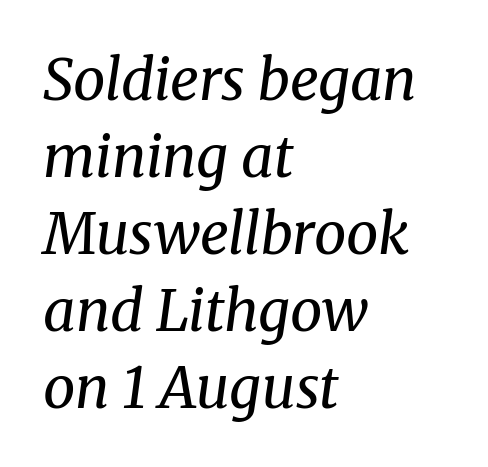
Q: Is the text bold? A: No.
Q: Is the text italic (slanted)? A: Yes, it leans right by about 8 degrees.
Q: Is the typeface a serif or a sans-serif typeface? A: Serif.
Q: Is the text underlined? A: No.
Q: How is the paragraph aligned? A: Left-aligned.
Q: Is the spacing between letters normal or unusually wide? A: Normal.
Q: Is the spacing between lines tight, normal or loose? A: Normal.
Q: Width (condensed, normal, or wide)? A: Normal.
Q: Stroke contrast? A: Medium.
Q: x-height? A: Medium.
Q: Monospaced? A: No.
